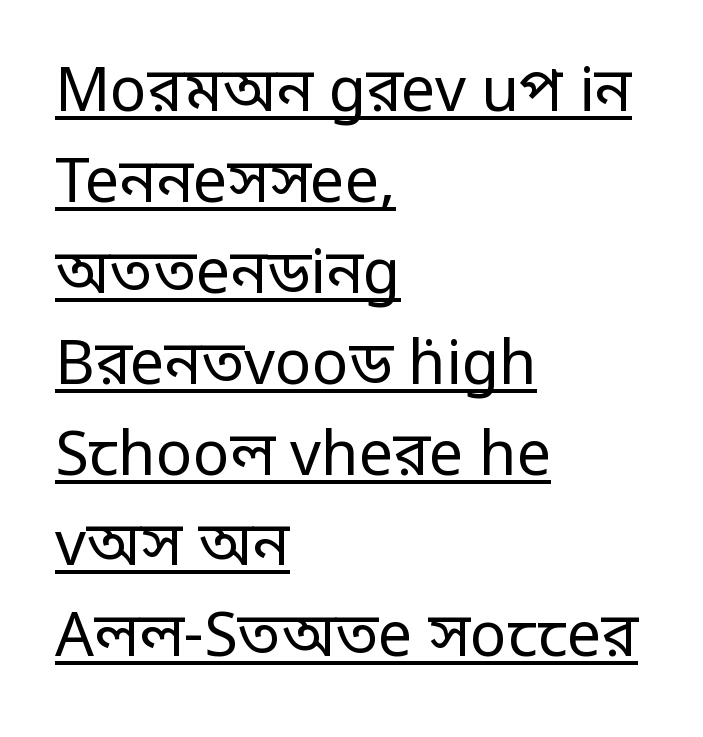
{"serif": "no", "italic": "no", "bold": "no", "weight": "regular", "width": "condensed", "stroke_contrast": "low", "monospaced": "no", "underline": "yes", "align": "left", "line_spacing": "normal", "line_spacing_ratio": 1.49, "letter_spacing": "normal", "letter_spacing_em": 0.0, "glyph_px": 61}
